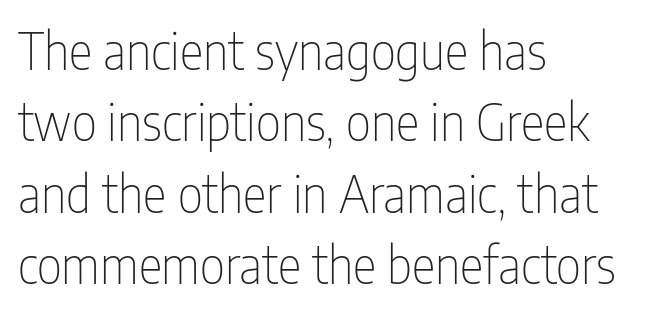
Q: Is the text bold? A: No.
Q: Is the text italic (slanted)? A: No, it is upright.
Q: Is the typeface a serif or a sans-serif typeface? A: Sans-serif.
Q: Is the text underlined? A: No.
Q: How is the paragraph aligned? A: Left-aligned.
Q: Is the spacing between letters normal or unusually wide? A: Normal.
Q: Is the spacing between lines tight, normal or loose? A: Normal.
Q: Width (condensed, normal, or wide)? A: Condensed.
Q: Stroke contrast? A: Low.
Q: x-height? A: Medium.
Q: Monospaced? A: No.
